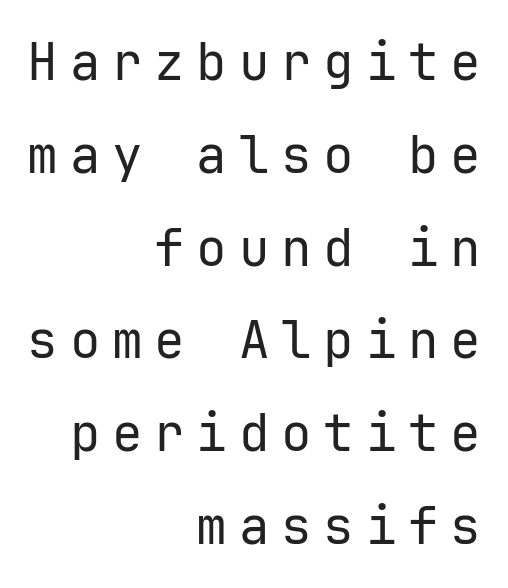
The image shows 51 px regular-weight sans-serif type, upright, monospaced; set right-aligned, line spacing 1.82x, unusually wide letter spacing (+0.23 em), not underlined; low stroke contrast and a medium x-height.
